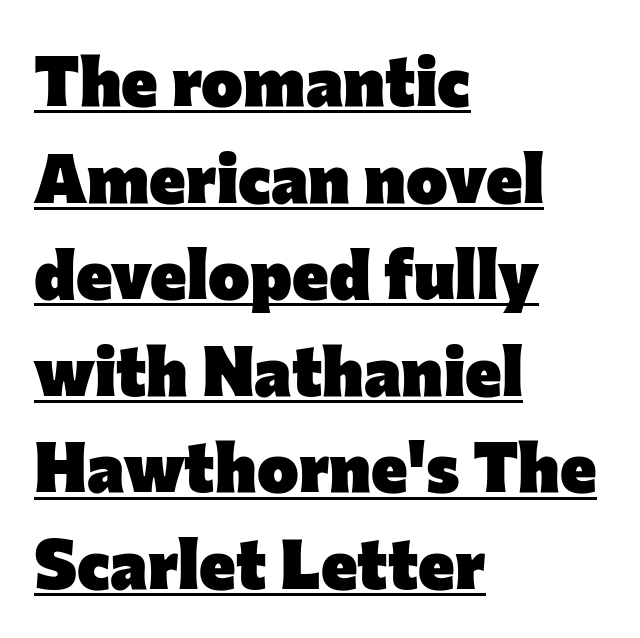
The letters advance in unequal steps, a hallmark of proportional type. How are the letters spaced? Ordinarily, with no added tracking. Which margin do the lines hug? The left one — the right edge is uneven. The glyphs have the mass of a bold cut. Every stem runs plumb, perpendicular to the baseline. The block of text has a typical density, with ordinary space between rows.
